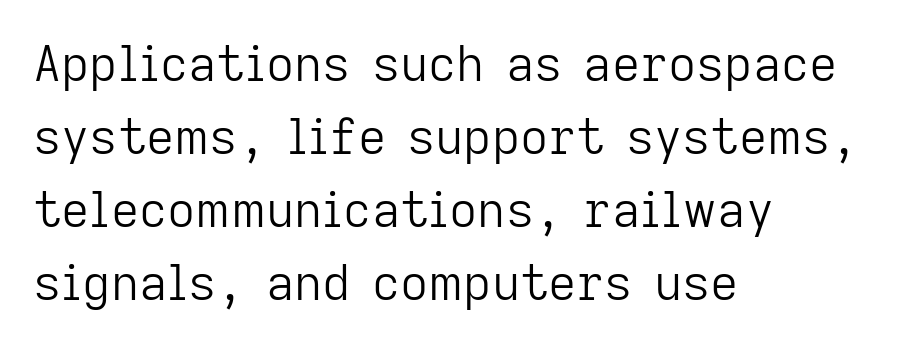
{"serif": "no", "italic": "no", "bold": "no", "weight": "light", "width": "normal", "stroke_contrast": "low", "x_height": "medium", "monospaced": "no", "underline": "no", "align": "left", "line_spacing": "normal", "line_spacing_ratio": 1.49, "letter_spacing": "normal", "letter_spacing_em": 0.0, "glyph_px": 49}
